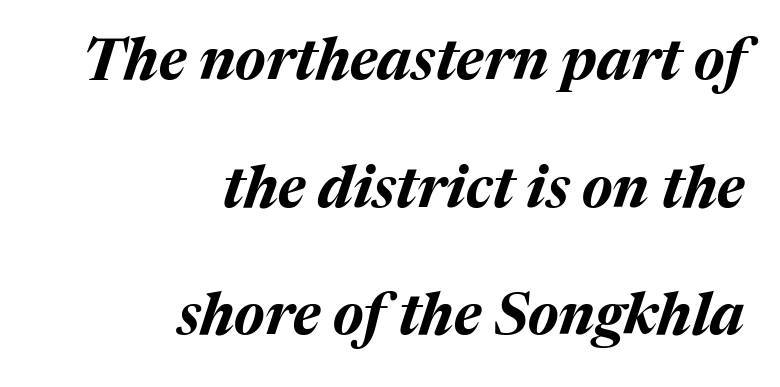
{"italic": "yes", "lean": "right", "slant_degrees": 17, "bold": "yes", "weight": "bold", "width": "normal", "stroke_contrast": "medium", "x_height": "medium", "monospaced": "no", "underline": "no", "align": "right", "line_spacing": "loose", "line_spacing_ratio": 2.2, "letter_spacing": "normal", "letter_spacing_em": 0.0, "glyph_px": 58}
